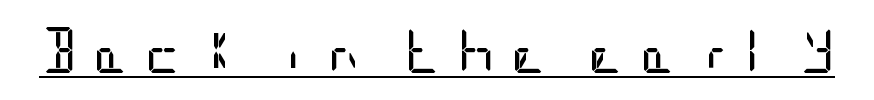
The image shows 46 px regular-weight, condensed sans-serif type, upright; set unusually wide letter spacing (+0.33 em), underlined; low stroke contrast and a large x-height.
